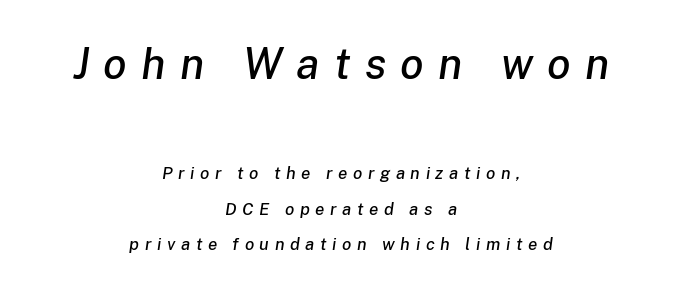
This block would shrink considerably if given ordinary leading; it's expanded now. Tracking here is generous; glyphs stand well apart from one another. Which margin do the lines hug? Neither — every line sits in the middle. Glance below the letters and you will spot only blank space.
